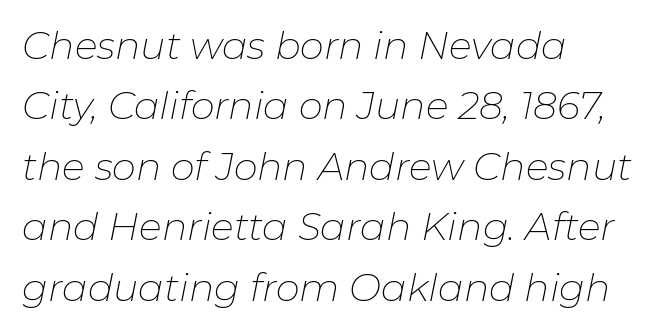
The font sits on the lighter half of the weight spectrum, regular included. Notice how the stems are inclined rather than vertical — that's the hallmark of italics. Each letter keeps its own natural width here, so spacing adapts to shape. Words float on clear page, feet unadorned.
